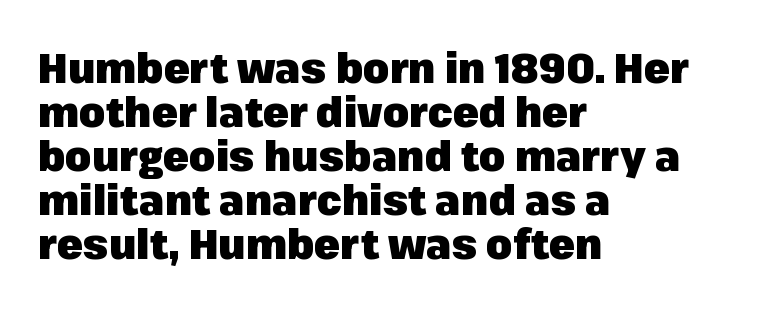
{"serif": "no", "italic": "no", "bold": "yes", "weight": "heavy", "width": "normal", "stroke_contrast": "low", "x_height": "medium", "monospaced": "no", "underline": "no", "align": "left", "line_spacing": "tight", "line_spacing_ratio": 1.05, "letter_spacing": "normal", "letter_spacing_em": 0.0, "glyph_px": 42}
